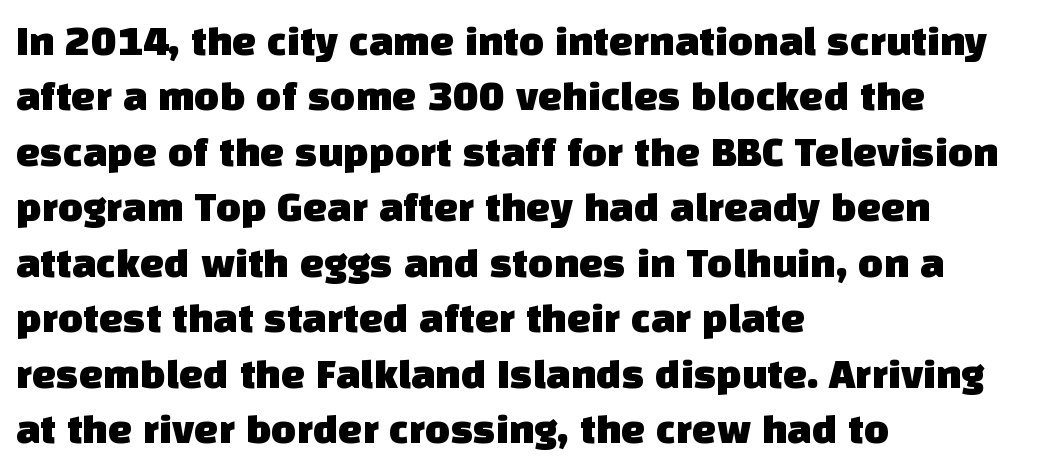
Q: Is the typeface a serif or a sans-serif typeface? A: Sans-serif.
Q: Is the text underlined? A: No.
Q: How is the paragraph aligned? A: Left-aligned.
Q: Is the spacing between letters normal or unusually wide? A: Normal.
Q: Is the spacing between lines tight, normal or loose? A: Normal.
Q: Width (condensed, normal, or wide)? A: Normal.
Q: Stroke contrast? A: Low.
Q: x-height? A: Large.
Q: Monospaced? A: No.
